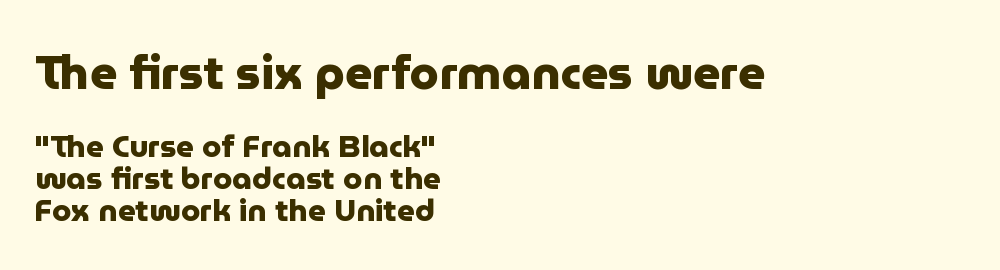
Q: Is the text bold? A: Yes.
Q: Is the text italic (slanted)? A: No, it is upright.
Q: Is the typeface a serif or a sans-serif typeface? A: Sans-serif.
Q: Is the text underlined? A: No.
Q: How is the paragraph aligned? A: Left-aligned.
Q: Is the spacing between letters normal or unusually wide? A: Normal.
Q: Is the spacing between lines tight, normal or loose? A: Tight.
Q: Which block of text is set in a larger size, the first (top) or the second (bottom)? A: The first (top) one.
Q: Width (condensed, normal, or wide)? A: Normal.
Q: Stroke contrast? A: Low.
Q: x-height? A: Medium.
Q: Monospaced? A: No.
